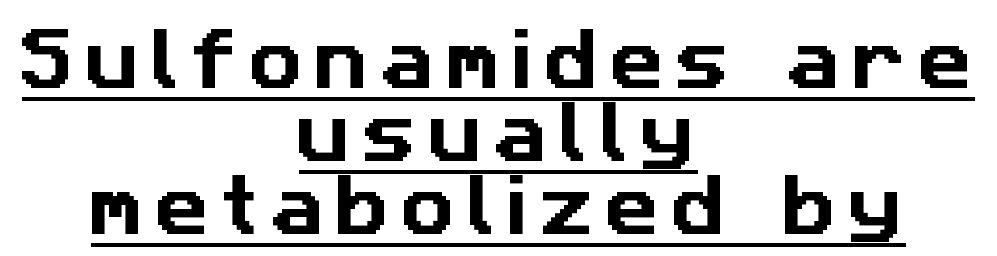
Q: Is the typeface a serif or a sans-serif typeface? A: Sans-serif.
Q: Is the text underlined? A: Yes.
Q: How is the paragraph aligned? A: Centered.
Q: Is the spacing between lines tight, normal or loose? A: Tight.
Q: Width (condensed, normal, or wide)? A: Normal.
Q: Stroke contrast? A: Low.
Q: x-height? A: Medium.
Q: Monospaced? A: No.
